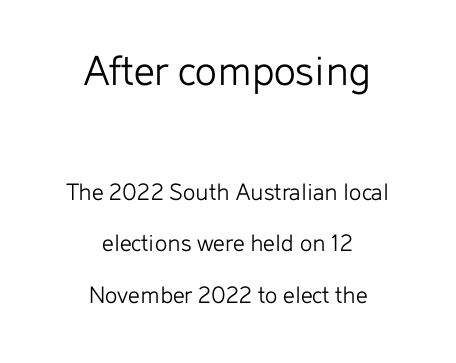
Q: Is the text bold? A: No.
Q: Is the text italic (slanted)? A: No, it is upright.
Q: Is the typeface a serif or a sans-serif typeface? A: Sans-serif.
Q: Is the text underlined? A: No.
Q: How is the paragraph aligned? A: Centered.
Q: Is the spacing between letters normal or unusually wide? A: Normal.
Q: Is the spacing between lines tight, normal or loose? A: Loose.
Q: Which block of text is set in a larger size, the first (top) or the second (bottom)? A: The first (top) one.
Q: Width (condensed, normal, or wide)? A: Normal.
Q: Stroke contrast? A: Low.
Q: x-height? A: Medium.
Q: Monospaced? A: No.
